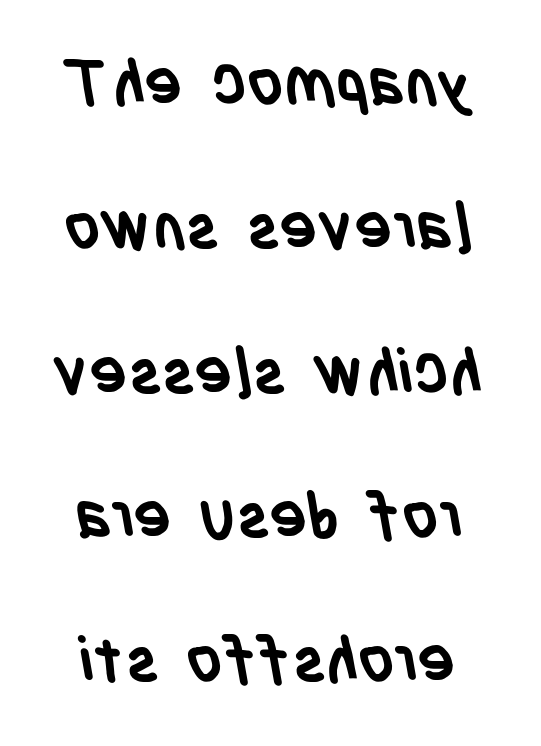
Stroke terminals: plain, sans-serif. Descenders hang freely into open space. These lines are rendered in a variable-pitch font. How would I describe the line gaps? Wide and relaxed. Caption: bold face, heavy strokes. Spacing between characters is what you'd get straight out of the box.
